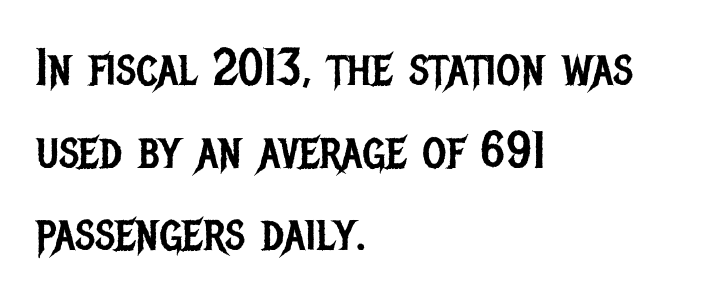
The image shows 52 px regular-weight, condensed sans-serif type, upright; set left-aligned, normal line spacing (1.59x), normal letter spacing, not underlined; low stroke contrast and a large x-height.
